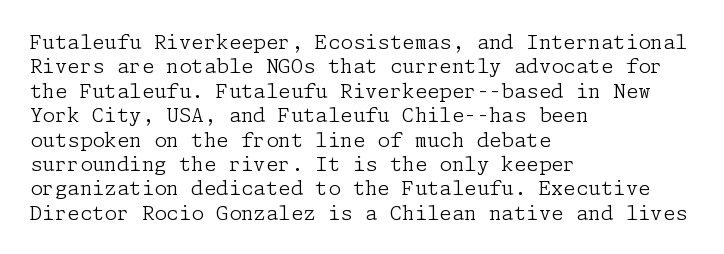
The image shows 20 px text type, upright; set left-aligned, line spacing 1.22x, normal letter spacing, not underlined.
